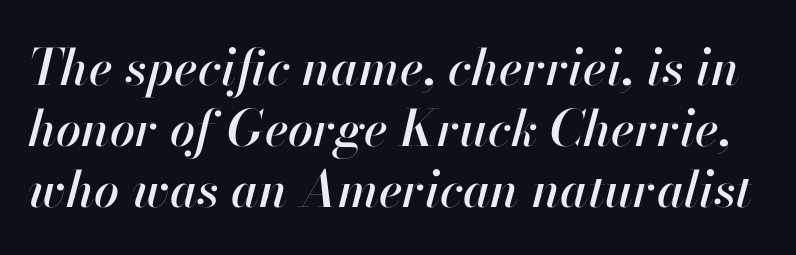
The image shows 50 px text type, italic (leaning right); set line spacing 1.22x, normal letter spacing, not underlined; high stroke contrast and a small x-height.
